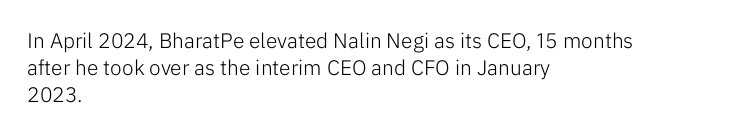
{"italic": "no", "bold": "no", "underline": "no", "align": "left", "line_spacing": "normal", "line_spacing_ratio": 1.28, "letter_spacing": "normal", "letter_spacing_em": 0.0, "glyph_px": 21}
